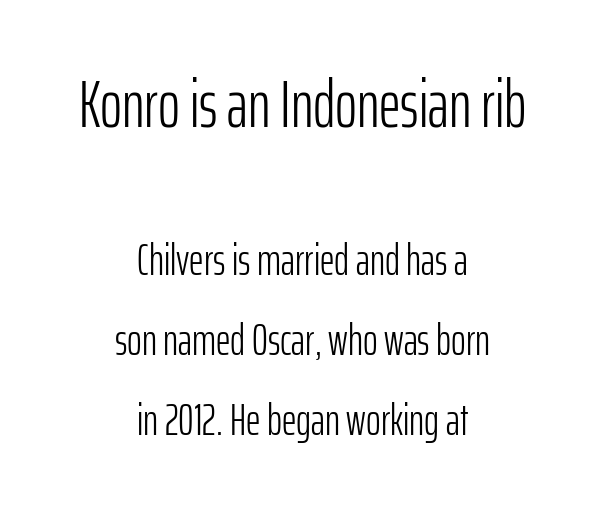
Q: Is the text bold? A: No.
Q: Is the text italic (slanted)? A: No, it is upright.
Q: Is the typeface a serif or a sans-serif typeface? A: Sans-serif.
Q: Is the text underlined? A: No.
Q: How is the paragraph aligned? A: Centered.
Q: Is the spacing between letters normal or unusually wide? A: Normal.
Q: Which block of text is set in a larger size, the first (top) or the second (bottom)? A: The first (top) one.
Q: Width (condensed, normal, or wide)? A: Condensed.
Q: Stroke contrast? A: Low.
Q: x-height? A: Medium.
Q: Monospaced? A: No.
